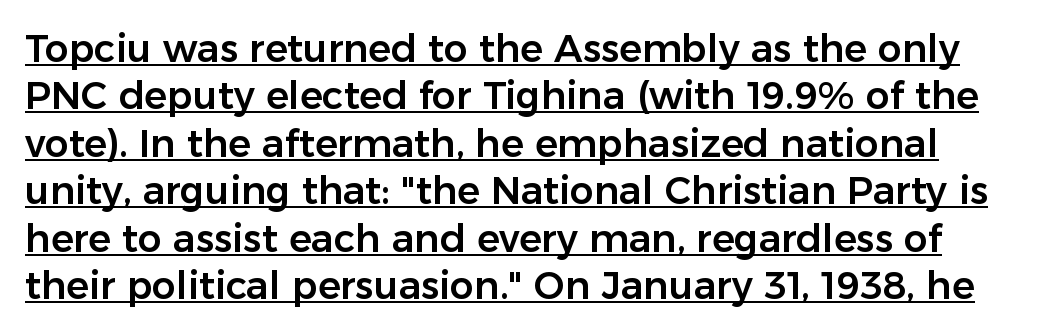
{"serif": "no", "italic": "no", "width": "normal", "stroke_contrast": "low", "x_height": "medium", "monospaced": "no", "underline": "yes", "line_spacing": "normal", "line_spacing_ratio": 1.25, "letter_spacing": "normal", "letter_spacing_em": 0.0, "glyph_px": 38}
